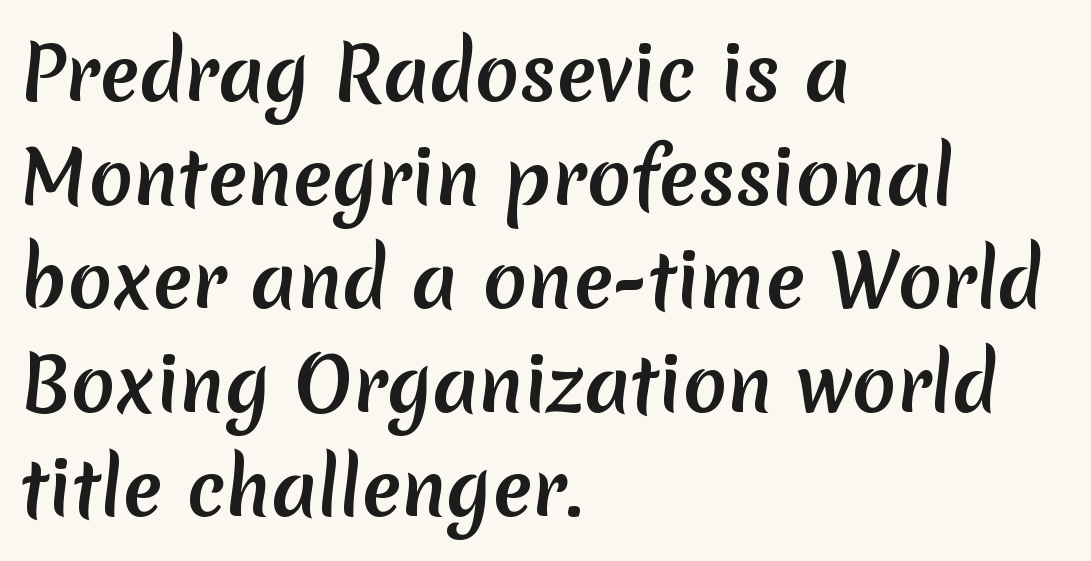
Q: Is the text bold? A: Yes.
Q: Is the typeface a serif or a sans-serif typeface? A: Sans-serif.
Q: Is the text underlined? A: No.
Q: How is the paragraph aligned? A: Left-aligned.
Q: Is the spacing between letters normal or unusually wide? A: Normal.
Q: Is the spacing between lines tight, normal or loose? A: Normal.
Q: Width (condensed, normal, or wide)? A: Normal.
Q: Stroke contrast? A: Low.
Q: x-height? A: Medium.
Q: Monospaced? A: No.
